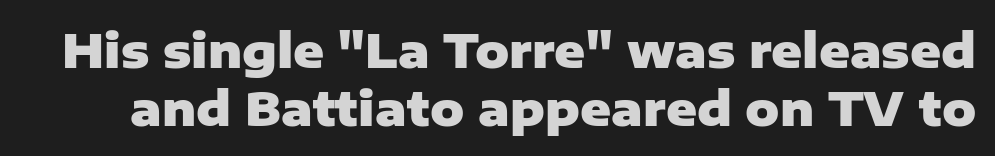
Notice how thick the strokes are: this is what a full bold looks like. The font family rendered here belongs to the sans-serif group. The specimen reads as upright at a glance. The string is rendered with underlining switched off. Do the characters align in a grid? No, the font is proportional.
